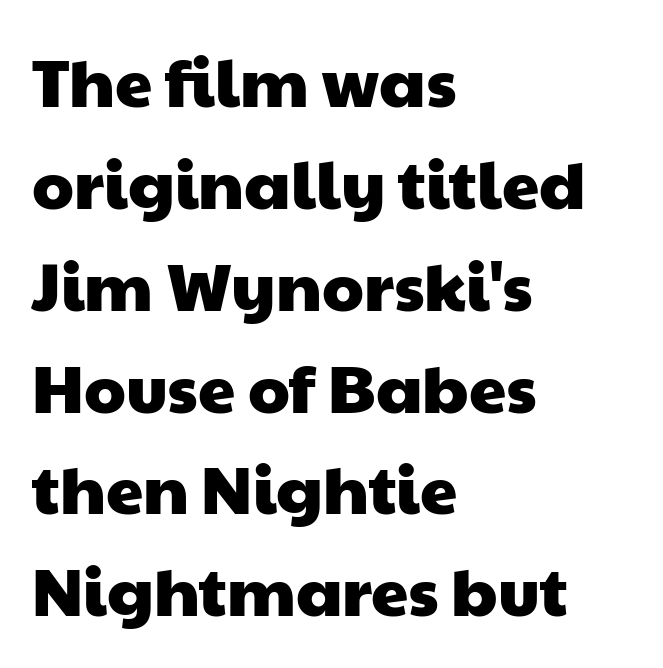
The image shows 67 px wide sans-serif type; set left-aligned, normal line spacing (1.52x), normal letter spacing, not underlined; low stroke contrast and a medium x-height.
